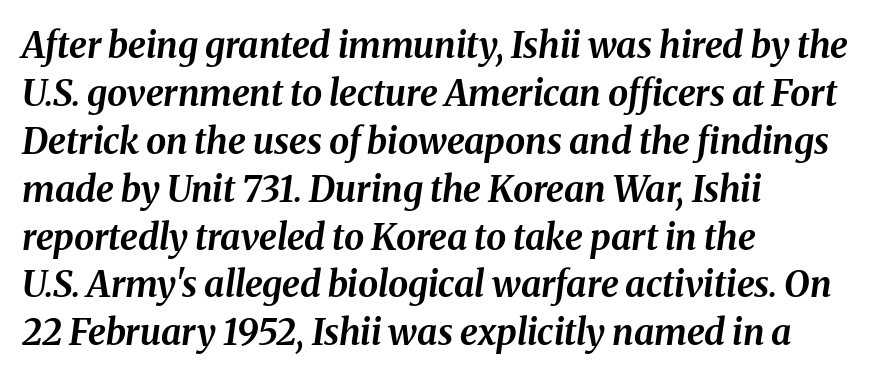
{"italic": "yes", "lean": "right", "slant_degrees": 8, "bold": "yes", "weight": "bold", "width": "normal", "stroke_contrast": "medium", "x_height": "medium", "monospaced": "no", "underline": "no", "align": "left", "line_spacing": "normal", "line_spacing_ratio": 1.33, "letter_spacing": "normal", "letter_spacing_em": 0.0, "glyph_px": 36}
